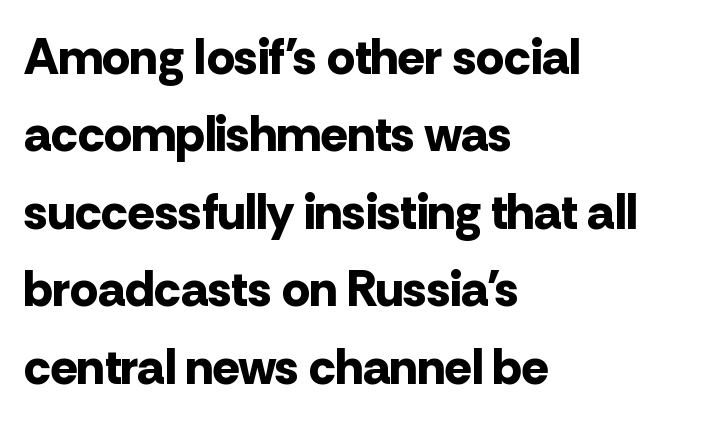
Q: Is the text bold? A: Yes.
Q: Is the text italic (slanted)? A: No, it is upright.
Q: Is the typeface a serif or a sans-serif typeface? A: Sans-serif.
Q: Is the text underlined? A: No.
Q: How is the paragraph aligned? A: Left-aligned.
Q: Is the spacing between letters normal or unusually wide? A: Normal.
Q: Is the spacing between lines tight, normal or loose? A: Normal.
Q: Width (condensed, normal, or wide)? A: Normal.
Q: Stroke contrast? A: Low.
Q: x-height? A: Medium.
Q: Monospaced? A: No.
